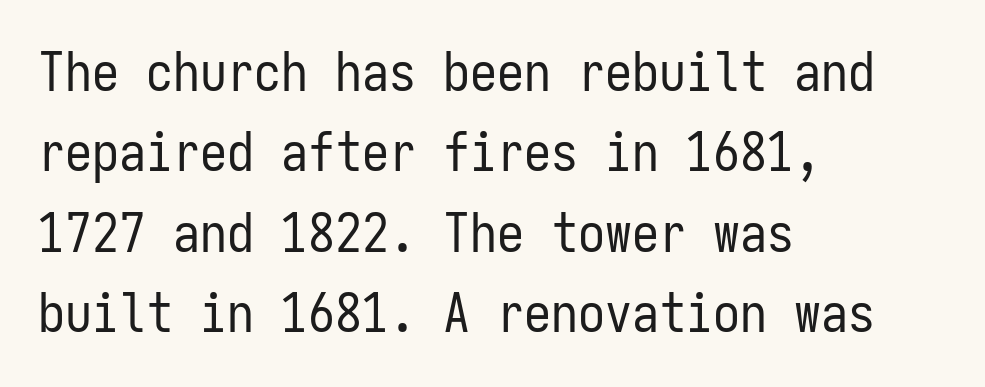
{"serif": "no", "italic": "no", "bold": "no", "weight": "regular", "width": "condensed", "stroke_contrast": "low", "x_height": "medium", "monospaced": "yes", "underline": "no", "align": "left", "line_spacing": "normal", "line_spacing_ratio": 1.49, "letter_spacing": "normal", "letter_spacing_em": 0.0, "glyph_px": 54}
